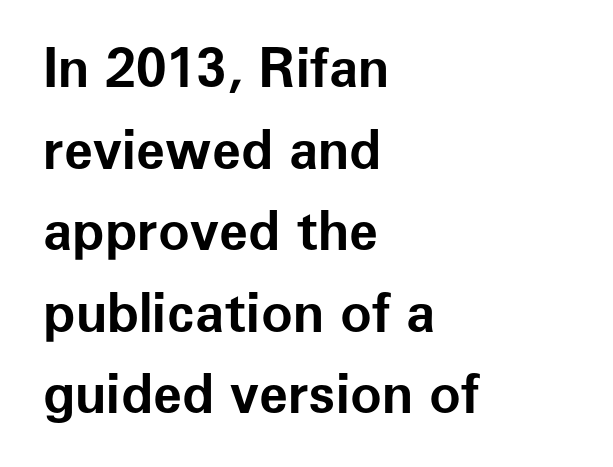
Summary of vertical rhythm: regular, with standard interline spacing. Visually the block forms a straight wall on the left and a jagged coastline on the right. Typographic density is high because the face is bold. Glance below the letters and you will spot only blank space. Proportional: the letters do not fall into vertical columns.
